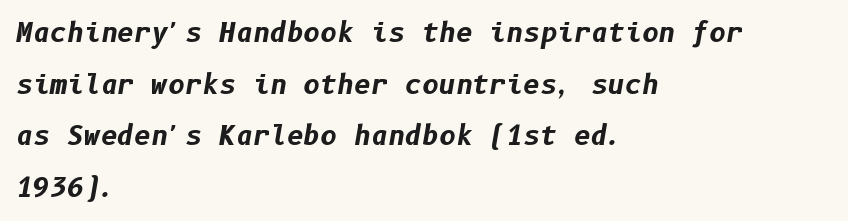
Q: Is the text bold? A: Yes.
Q: Is the text italic (slanted)? A: Yes, it leans right by about 10 degrees.
Q: Is the text underlined? A: No.
Q: How is the paragraph aligned? A: Left-aligned.
Q: Is the spacing between letters normal or unusually wide? A: Normal.
Q: Is the spacing between lines tight, normal or loose? A: Loose.
